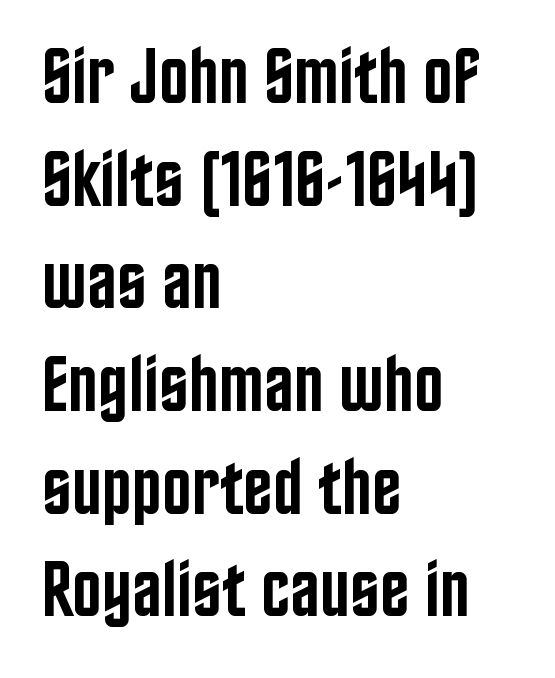
The image shows 79 px semibold, condensed sans-serif type, upright; set left-aligned, normal line spacing (1.3x), normal letter spacing, not underlined; low stroke contrast and a large x-height.
